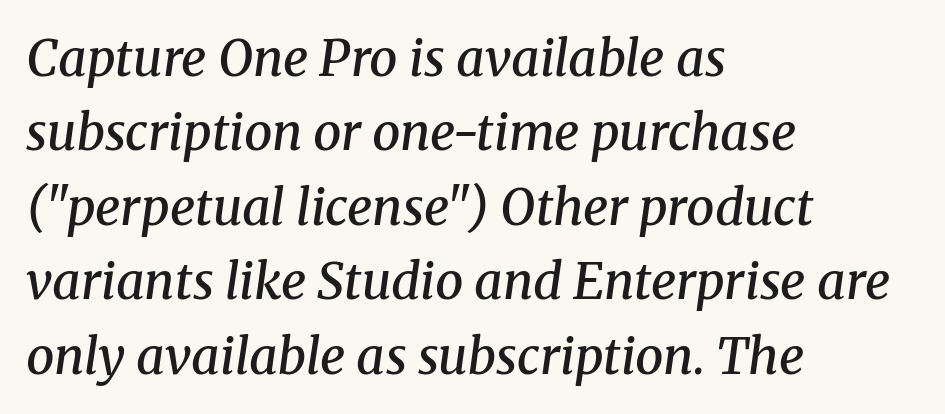
Q: Is the text bold? A: Semi-bold.
Q: Is the text italic (slanted)? A: Yes, it leans right by about 8 degrees.
Q: Is the typeface a serif or a sans-serif typeface? A: Serif.
Q: Is the text underlined? A: No.
Q: How is the paragraph aligned? A: Left-aligned.
Q: Is the spacing between letters normal or unusually wide? A: Normal.
Q: Is the spacing between lines tight, normal or loose? A: Normal.
Q: Width (condensed, normal, or wide)? A: Normal.
Q: Stroke contrast? A: Medium.
Q: x-height? A: Medium.
Q: Monospaced? A: No.
